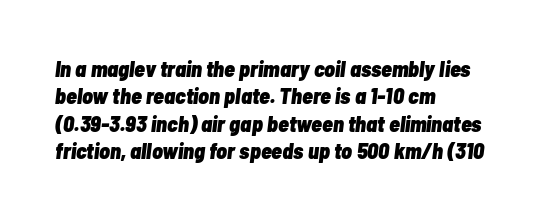
This is heavy type, rendered in bold. Slanted lettering throughout. Interline gaps are of average width in this sample. Rule under the text: the space is simply empty. These lines keep a tight, regular rhythm from letter to letter.
